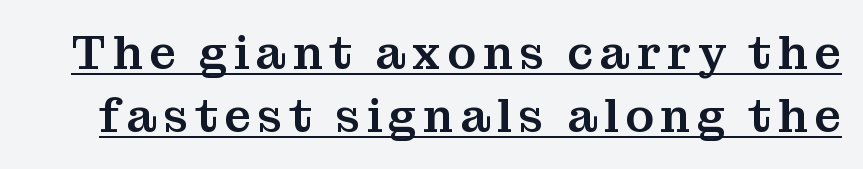
The image shows 47 px serif type, upright; set normal line spacing (1.34x), underlined; medium stroke contrast and a medium x-height.
